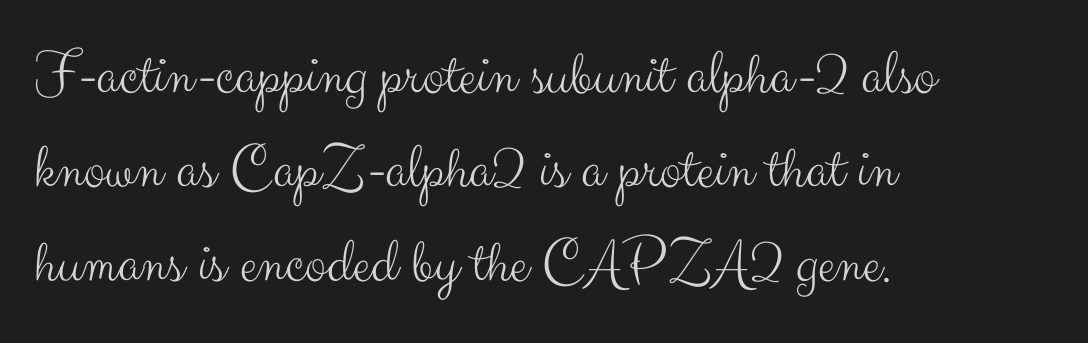
Font category for this specimen: sans-serif. Reading down the block, your eye returns to a fixed left position each line. Do the characters align in a grid? No, the font is proportional.
